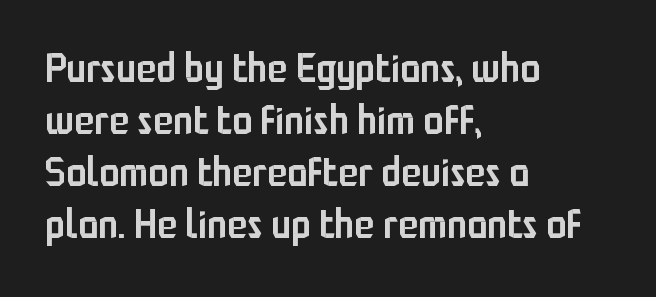
The image shows 41 px semibold, condensed sans-serif type, upright; set left-aligned, normal line spacing (1.27x), normal letter spacing, not underlined; low stroke contrast and a medium x-height.
